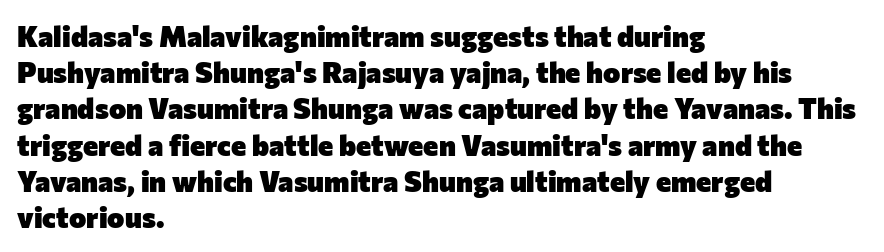
Anything drawn beneath the words? Only blank space. Upright lettering throughout. Line beginnings align vertically; line endings do not. These lines carry a lot of weight — the face is fully bold.
